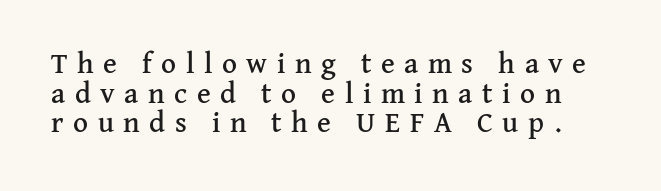
The image shows 29 px serif type, upright; set tight line spacing (1.02x), unusually wide letter spacing (+0.33 em), not underlined; medium stroke contrast and a medium x-height.
